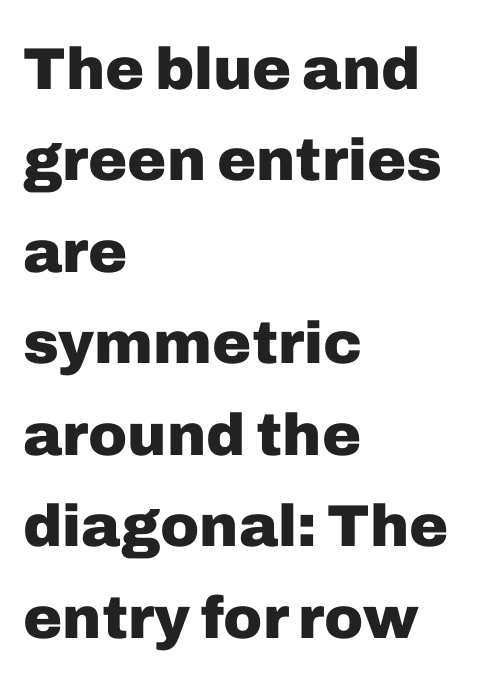
The image shows 59 px heavy sans-serif type, upright; set left-aligned, normal line spacing (1.55x), normal letter spacing, not underlined; low stroke contrast and a medium x-height.
